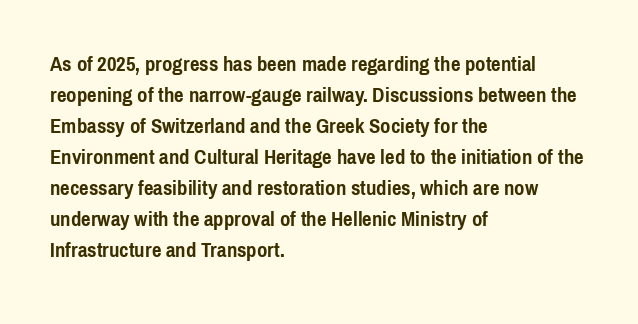
Q: Is the text bold? A: Yes.
Q: Is the text italic (slanted)? A: No, it is upright.
Q: Is the text underlined? A: No.
Q: How is the paragraph aligned? A: Left-aligned.
Q: Is the spacing between letters normal or unusually wide? A: Normal.
Q: Is the spacing between lines tight, normal or loose? A: Normal.
